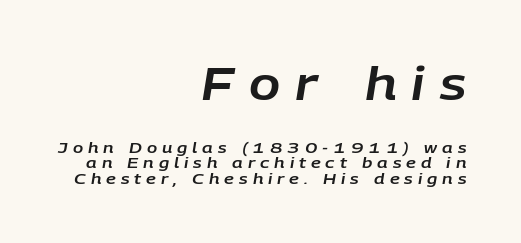
{"italic": "yes", "lean": "right", "slant_degrees": 9, "width": "normal", "stroke_contrast": "low", "x_height": "large", "monospaced": "no", "underline": "no", "align": "right", "line_spacing": "tight", "line_spacing_ratio": 1.01, "letter_spacing": "wide", "letter_spacing_em": 0.33, "larger_block": "first", "size_ratio": 3.07, "glyph_px": 46}
